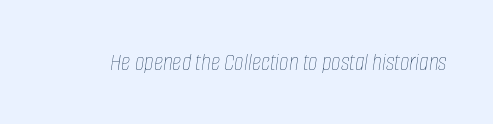
No chunkiness to these letters — they're not bold. Is the type slanted? Yes — the strokes lean at a clear angle. The baseline area is clear. The face used here is rendered with its standard letterfit.
